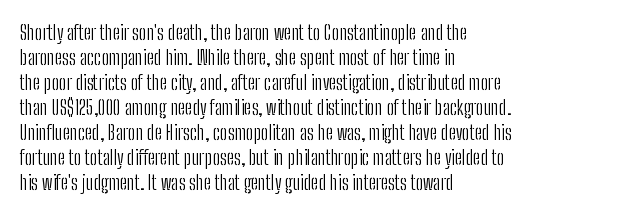
Q: Is the text bold? A: No.
Q: Is the text italic (slanted)? A: No, it is upright.
Q: Is the text underlined? A: No.
Q: How is the paragraph aligned? A: Left-aligned.
Q: Is the spacing between letters normal or unusually wide? A: Normal.
Q: Is the spacing between lines tight, normal or loose? A: Normal.
